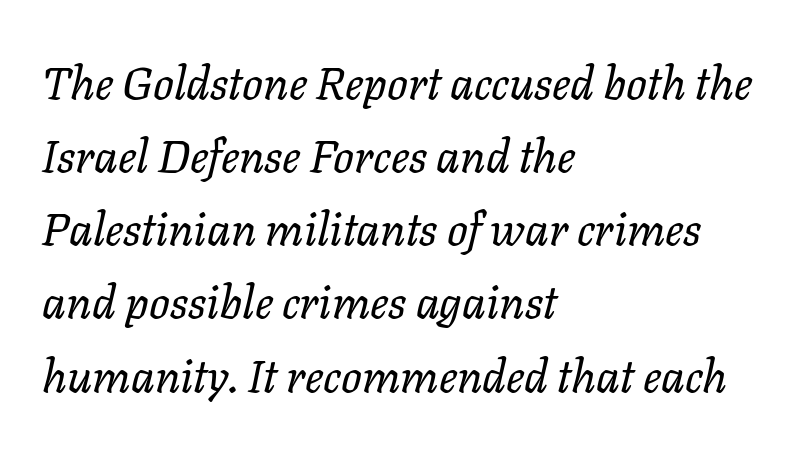
The image shows 46 px regular-weight type, italic (leaning right); set left-aligned, normal line spacing (1.59x), normal letter spacing, not underlined; low stroke contrast and a medium x-height.
